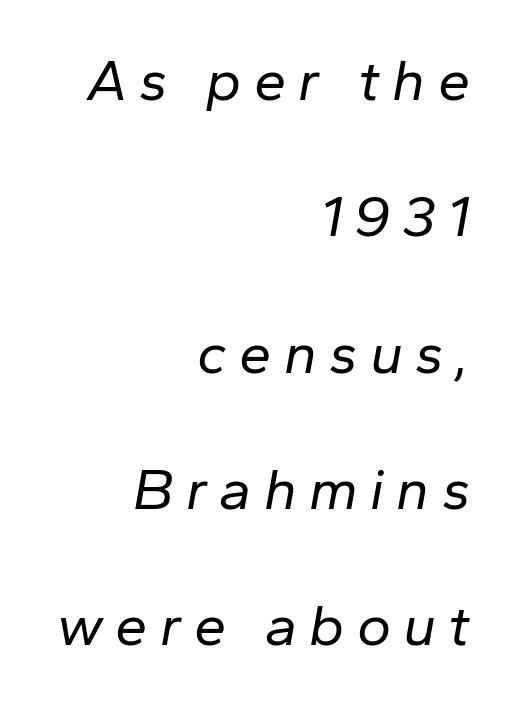
Character widths vary here, with narrow letters taking less room than wide ones. The glyphs are unaccompanied by any horizontal stroke below them. Rows of type keep a wide berth in the vertical direction. The rendering anchors every line to the right-hand side. The axis of the letterforms is tilted away from vertical.
